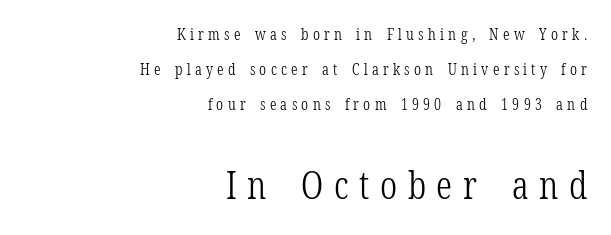
{"serif": "yes", "italic": "no", "bold": "no", "weight": "light", "width": "condensed", "stroke_contrast": "low", "x_height": "medium", "monospaced": "no", "underline": "no", "align": "right", "line_spacing": "loose", "line_spacing_ratio": 2.18, "letter_spacing": "wide", "letter_spacing_em": 0.27, "larger_block": "second", "size_ratio": 2.44, "glyph_px": 39}
